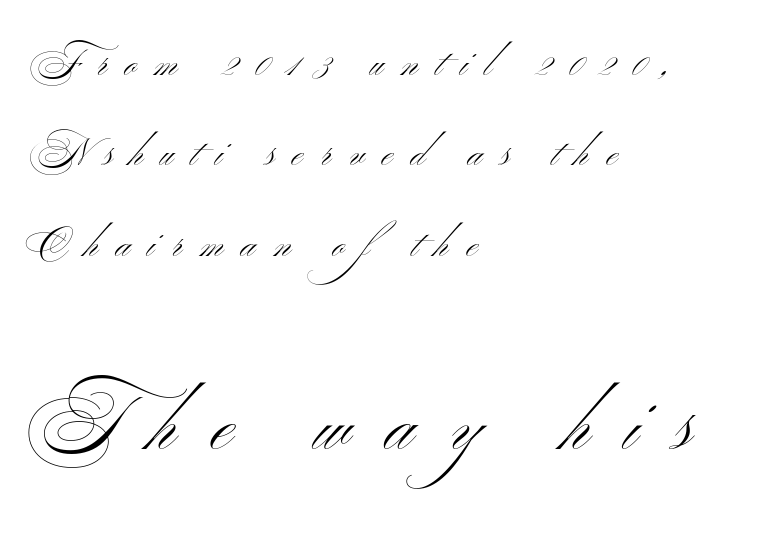
Q: Is the text bold? A: No.
Q: Is the text italic (slanted)? A: Yes.
Q: Is the typeface a serif or a sans-serif typeface? A: Sans-serif.
Q: Is the text underlined? A: No.
Q: How is the paragraph aligned? A: Left-aligned.
Q: Is the spacing between letters normal or unusually wide? A: Unusually wide.
Q: Is the spacing between lines tight, normal or loose? A: Loose.
Q: Which block of text is set in a larger size, the first (top) or the second (bottom)? A: The second (bottom) one.
Q: Width (condensed, normal, or wide)? A: Wide.
Q: Stroke contrast? A: Medium.
Q: x-height? A: Small.
Q: Monospaced? A: No.
